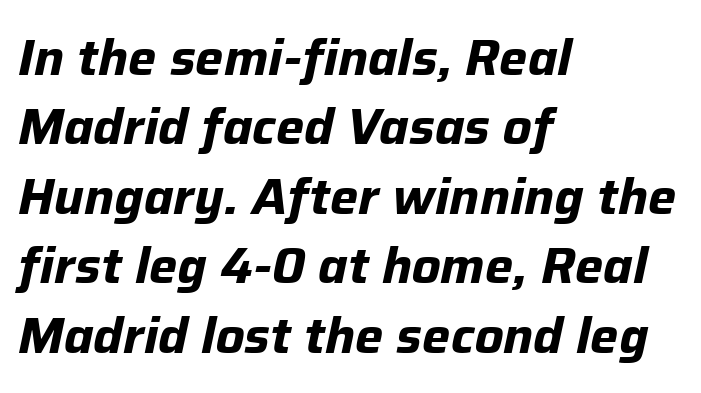
Layout note: lines flush left. Nothing unusual about the tracking: characters are spaced as the font intends. Normally led — the rows are evenly, conventionally spaced. Spacing verdict: proportional, widths tailored to each character.
